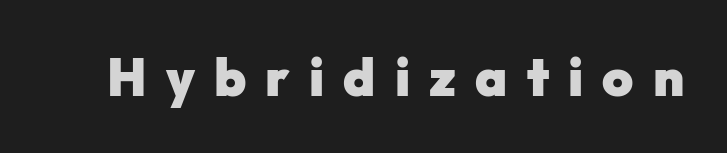
Vertical strokes here are truly vertical. Just letters on the line, the space beneath them empty. Look at the tracking — it's clearly loosened, letters drifting apart. Unlike a traditional serif, this face leaves its strokes unadorned. Spacing verdict: proportional, widths tailored to each character.
